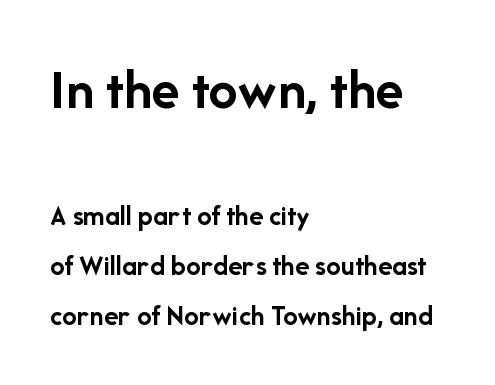
The image shows 58 px semibold sans-serif type, upright; set left-aligned, line spacing 1.72x, normal letter spacing, not underlined; the first (top) block is 2.0x larger; low stroke contrast and a medium x-height.
